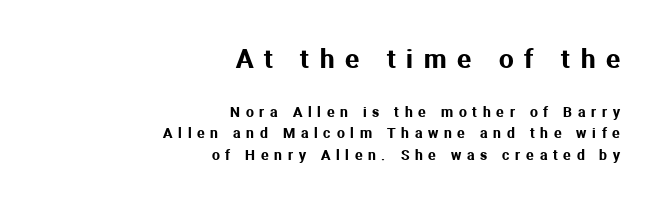
The image shows 26 px text type, upright; set right-aligned, normal line spacing (1.54x), unusually wide letter spacing (+0.41 em), not underlined; the first (top) block is 1.86x larger.
